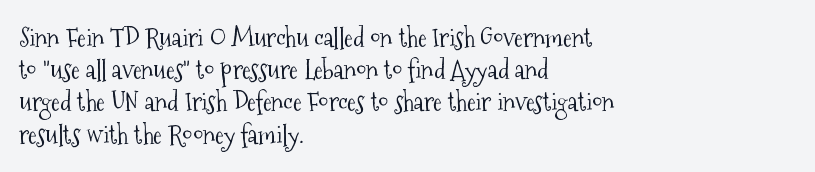
Q: Is the text bold? A: No.
Q: Is the text italic (slanted)? A: No, it is upright.
Q: Is the text underlined? A: No.
Q: How is the paragraph aligned? A: Left-aligned.
Q: Is the spacing between letters normal or unusually wide? A: Normal.
